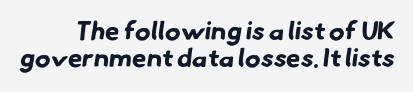
Characters follow at the spacing the type designer built in. Does the weight exceed regular? Yes, all the way to bold. The lines are packed closely together with very little leading. Has an underline been added? It has not.
